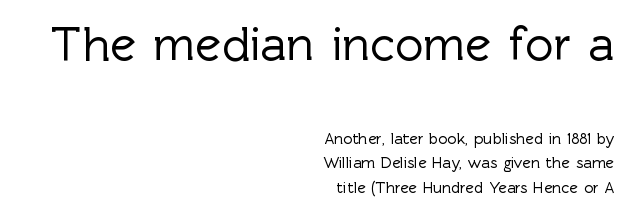
Q: Is the text italic (slanted)? A: No, it is upright.
Q: Is the typeface a serif or a sans-serif typeface? A: Sans-serif.
Q: Is the text underlined? A: No.
Q: How is the paragraph aligned? A: Right-aligned.
Q: Is the spacing between letters normal or unusually wide? A: Normal.
Q: Is the spacing between lines tight, normal or loose? A: Normal.
Q: Which block of text is set in a larger size, the first (top) or the second (bottom)? A: The first (top) one.
Q: Width (condensed, normal, or wide)? A: Normal.
Q: x-height? A: Medium.
Q: Monospaced? A: No.
